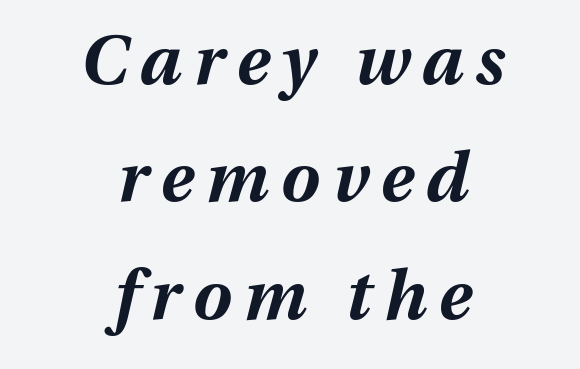
The image shows 69 px bold type, italic (leaning right); set centered, normal line spacing (1.7x), not underlined; medium stroke contrast and a medium x-height.
